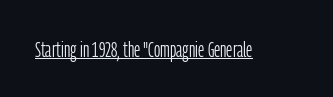
Does a line run under the words? Yes, clearly. Each word holds together tightly as a unit, with standard inter-letter gaps. When letters stand straight like this, we call the style roman or upright. Compared with a typical body face, this is equally light or lighter still.
